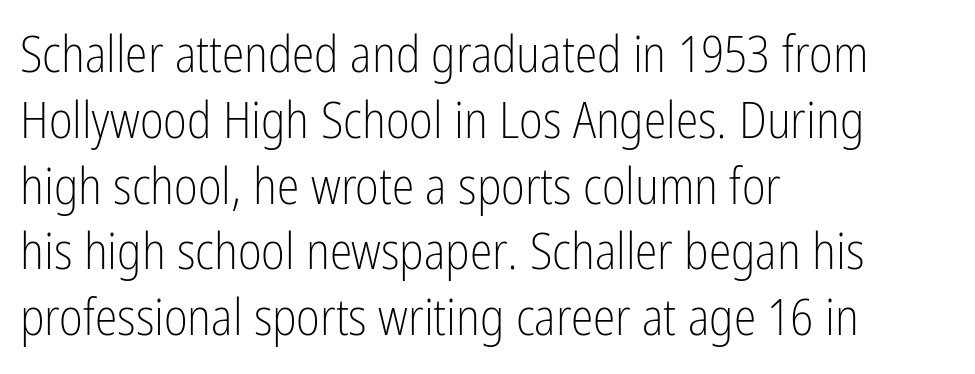
Q: Is the text bold? A: No.
Q: Is the text italic (slanted)? A: No, it is upright.
Q: Is the typeface a serif or a sans-serif typeface? A: Sans-serif.
Q: Is the text underlined? A: No.
Q: How is the paragraph aligned? A: Left-aligned.
Q: Is the spacing between letters normal or unusually wide? A: Normal.
Q: Is the spacing between lines tight, normal or loose? A: Normal.
Q: Width (condensed, normal, or wide)? A: Condensed.
Q: Stroke contrast? A: Low.
Q: x-height? A: Medium.
Q: Monospaced? A: No.
